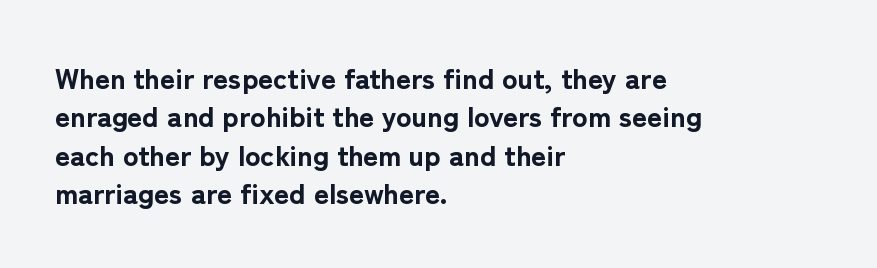
Words appear dense and cohesive because spacing is normal. I'd describe the lettering as bold — thick and assertive. Interline gaps are of average width in this sample. Each letter keeps its own natural width here, so spacing adapts to shape. This sample uses an upright cut, with every glyph sitting square on the baseline. Grotesque or geometric, the face here clearly has no serifs.
